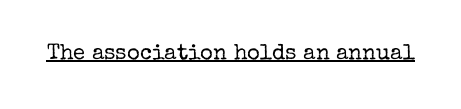
Does a line run under the words? Yes, clearly. Each word holds together tightly as a unit, with standard inter-letter gaps. When letters stand straight like this, we call the style roman or upright. Compared with a typical body face, this is equally light or lighter still.
